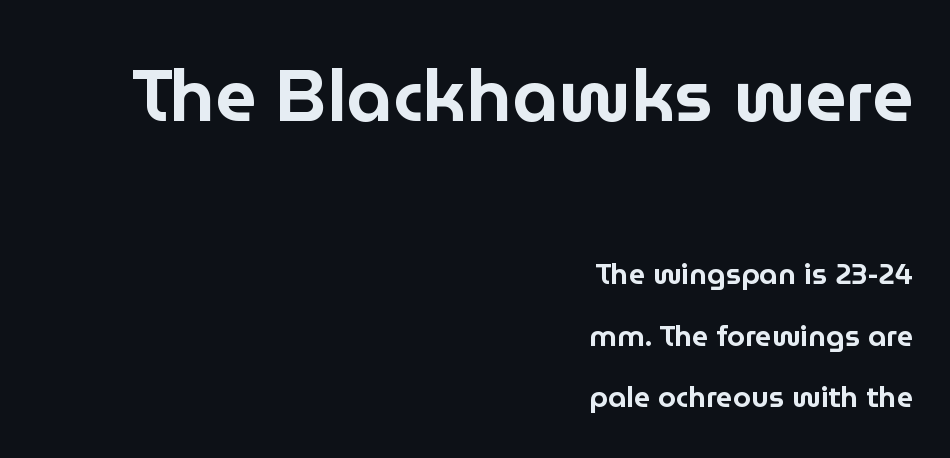
Q: Is the text italic (slanted)? A: No, it is upright.
Q: Is the typeface a serif or a sans-serif typeface? A: Sans-serif.
Q: Is the text underlined? A: No.
Q: How is the paragraph aligned? A: Right-aligned.
Q: Is the spacing between letters normal or unusually wide? A: Normal.
Q: Is the spacing between lines tight, normal or loose? A: Loose.
Q: Which block of text is set in a larger size, the first (top) or the second (bottom)? A: The first (top) one.
Q: Width (condensed, normal, or wide)? A: Normal.
Q: Stroke contrast? A: Low.
Q: x-height? A: Medium.
Q: Monospaced? A: No.
